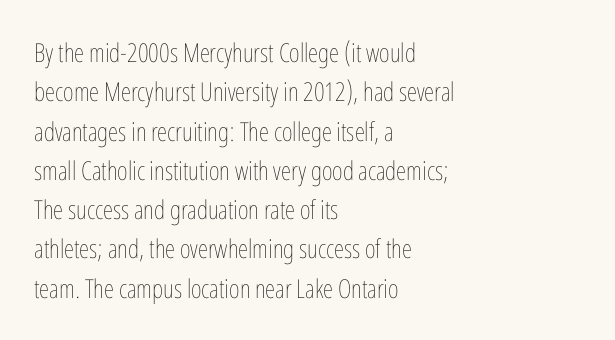
A typesetter would mark this as roman, not italic. Does the leading feel generous? No, just average. The typesetter chose a ragged-right arrangement here. The gaps between neighbouring characters are ordinary and unremarkable. Is this a heavy cut? Hardly; it is regular or lighter. The space directly below the letters is spotless.
